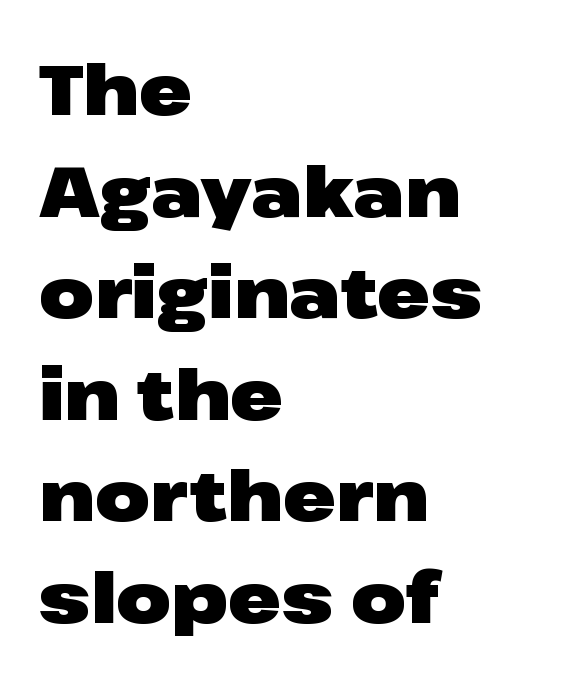
The image shows 71 px heavy, wide sans-serif type, upright; set left-aligned, normal line spacing (1.43x), normal letter spacing, not underlined; low stroke contrast and a medium x-height.
